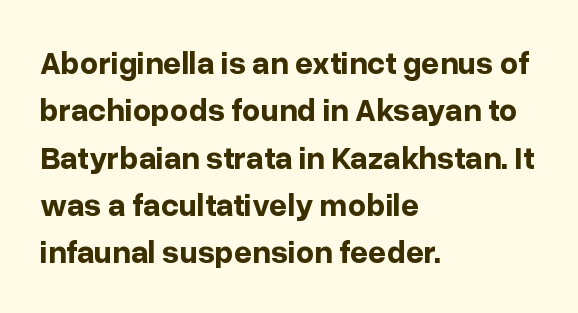
The passage shown is emphatically bold. Spacing between characters is what you'd get straight out of the box. Honestly, the row spacing looks completely unremarkable. No italicization has been applied; the sample stays upright.
